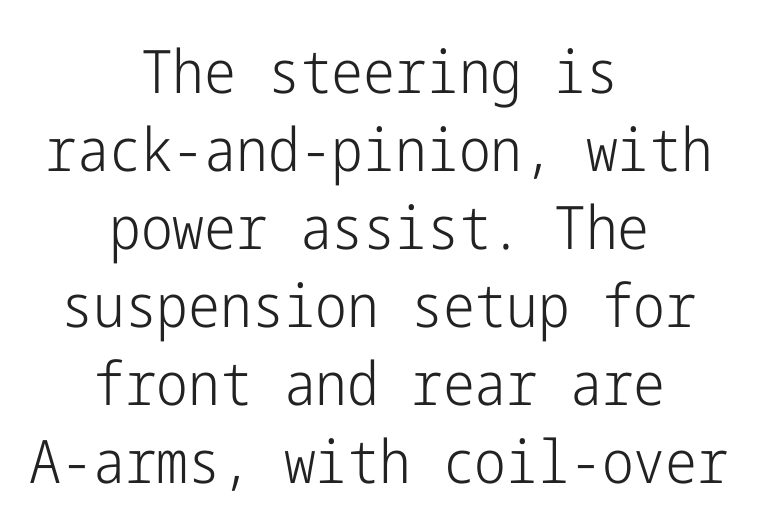
{"serif": "no", "italic": "no", "bold": "no", "weight": "light", "width": "condensed", "stroke_contrast": "low", "x_height": "medium", "underline": "no", "align": "center", "line_spacing": "normal", "line_spacing_ratio": 1.3, "letter_spacing": "normal", "letter_spacing_em": 0.0, "glyph_px": 60}
